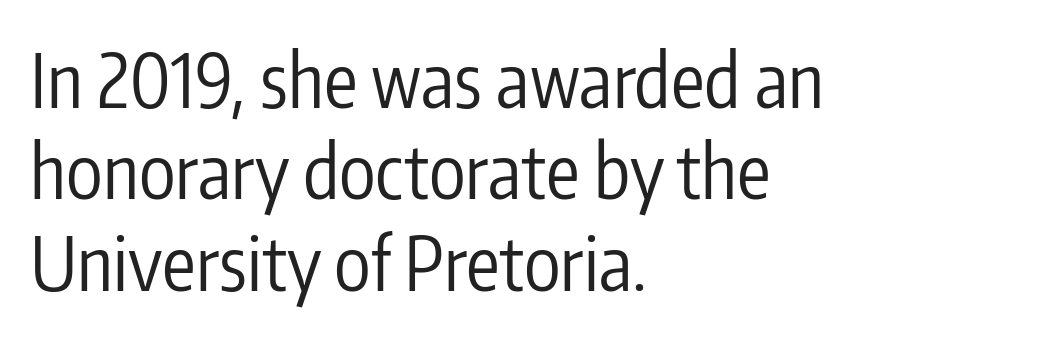
The image shows 75 px regular-weight, condensed sans-serif type, upright; set left-aligned, line spacing 1.22x, normal letter spacing, not underlined; low stroke contrast and a medium x-height.
